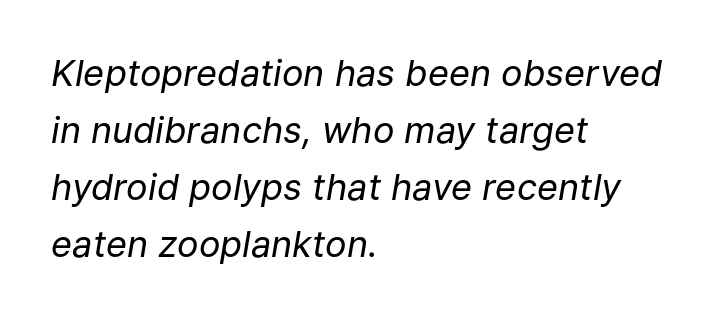
The type is set solid horizontally, with unmodified tracking. The string is rendered with underlining switched off. Slant detected: the letters are inclined. The block of text has a typical density, with ordinary space between rows.
